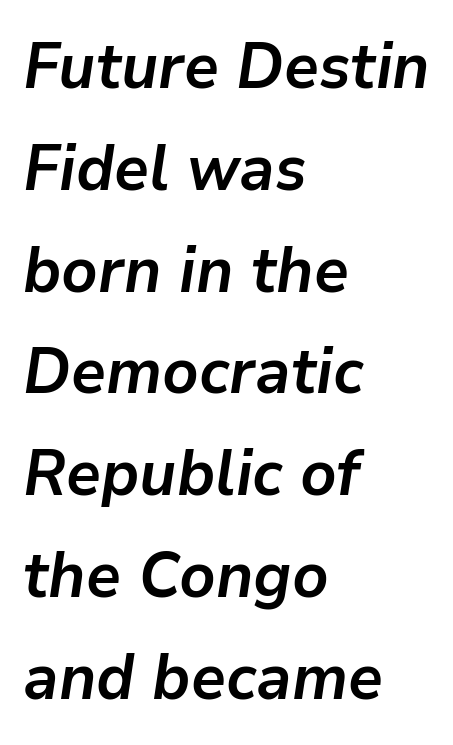
The image shows 64 px semibold type, italic (leaning right); set left-aligned, normal line spacing (1.59x), normal letter spacing, not underlined; low stroke contrast and a medium x-height.
